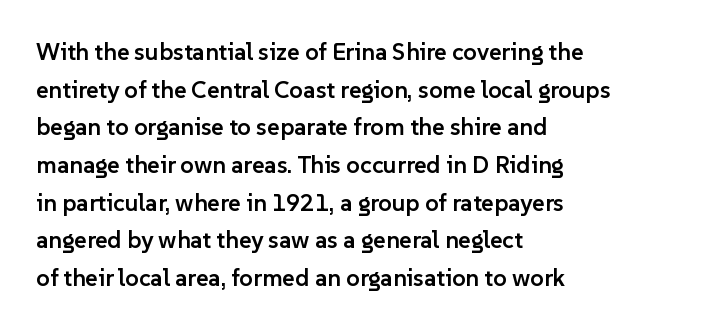
If you drew a ruler down the left edge, every line would touch it. Successive baselines arrive at the customary interval. The passage shown is semibold, sitting just below true bold. Style check: upright.
